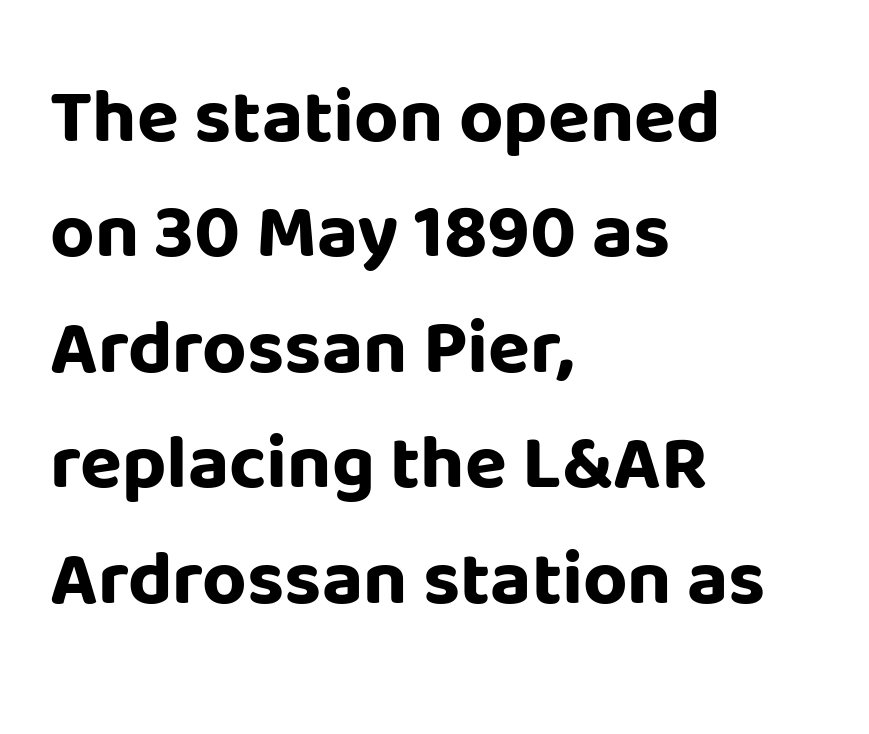
The image shows 77 px bold sans-serif type, upright; set left-aligned, normal line spacing (1.5x), normal letter spacing, not underlined; low stroke contrast and a large x-height.
